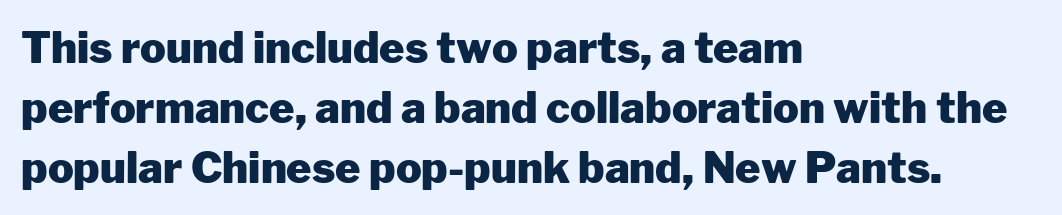
{"serif": "no", "italic": "no", "bold": "yes", "weight": "heavy", "width": "normal", "stroke_contrast": "low", "x_height": "medium", "monospaced": "no", "underline": "no", "align": "left", "line_spacing": "normal", "line_spacing_ratio": 1.39, "letter_spacing": "normal", "letter_spacing_em": 0.0, "glyph_px": 43}
